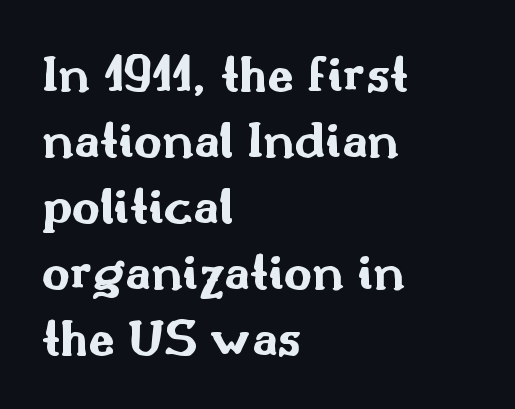
Q: Is the text bold? A: Yes.
Q: Is the text italic (slanted)? A: No, it is upright.
Q: Is the typeface a serif or a sans-serif typeface? A: Sans-serif.
Q: Is the text underlined? A: No.
Q: How is the paragraph aligned? A: Left-aligned.
Q: Is the spacing between letters normal or unusually wide? A: Normal.
Q: Width (condensed, normal, or wide)? A: Wide.
Q: Stroke contrast? A: Medium.
Q: x-height? A: Small.
Q: Monospaced? A: No.
